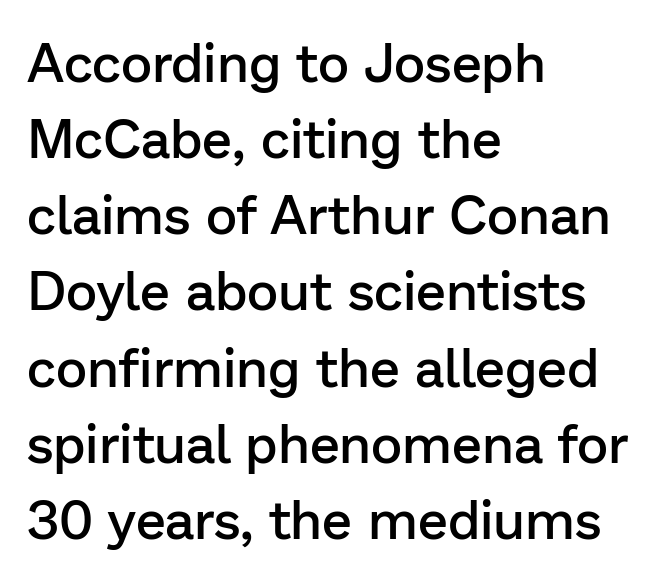
{"serif": "no", "italic": "no", "bold": "semi", "weight": "semibold", "width": "normal", "stroke_contrast": "low", "x_height": "medium", "monospaced": "no", "underline": "no", "align": "left", "line_spacing": "normal", "line_spacing_ratio": 1.41, "letter_spacing": "normal", "letter_spacing_em": 0.0, "glyph_px": 54}
